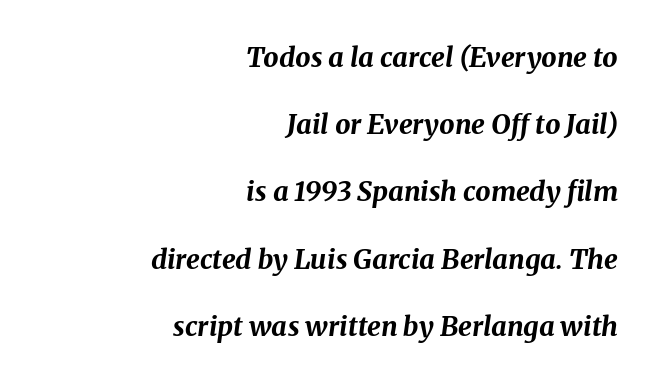
Q: Is the text bold? A: Yes.
Q: Is the text italic (slanted)? A: Yes, it leans right by about 8 degrees.
Q: Is the text underlined? A: No.
Q: How is the paragraph aligned? A: Right-aligned.
Q: Is the spacing between letters normal or unusually wide? A: Normal.
Q: Is the spacing between lines tight, normal or loose? A: Loose.
